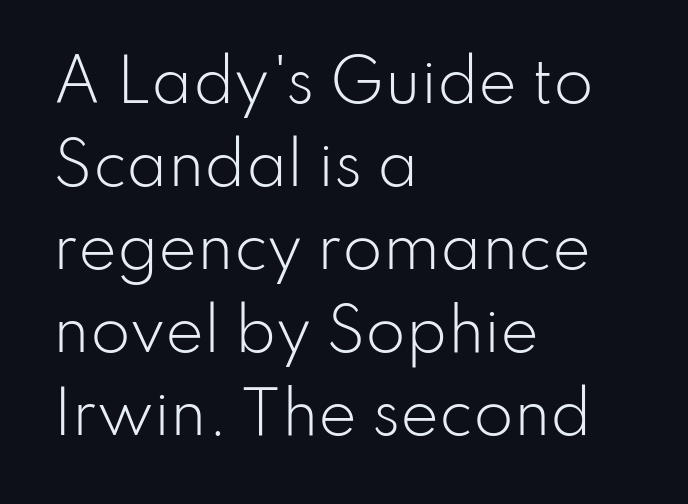
The image shows 58 px light sans-serif type, upright; set left-aligned, normal line spacing (1.43x), normal letter spacing, not underlined; low stroke contrast and a small x-height.
